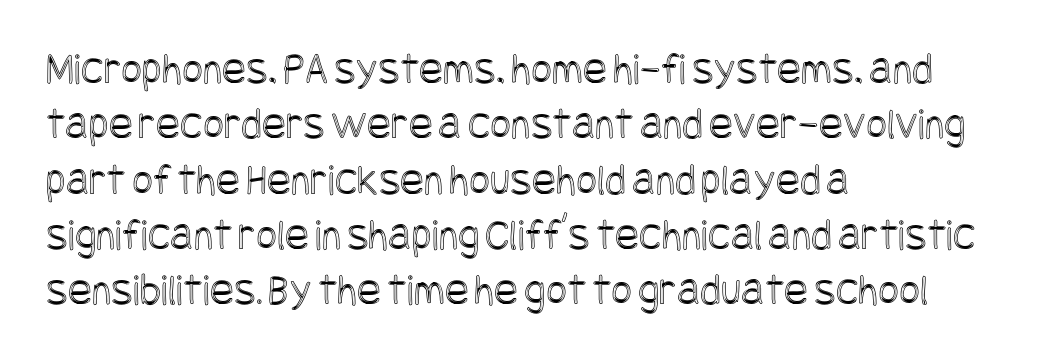
{"italic": "no", "width": "condensed", "x_height": "large", "underline": "no", "align": "left", "line_spacing_ratio": 1.23, "letter_spacing": "normal", "letter_spacing_em": 0.0, "glyph_px": 45}
